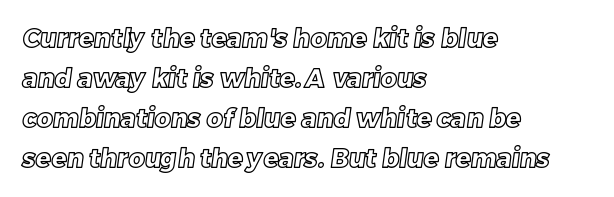
Q: Is the text underlined? A: No.
Q: How is the paragraph aligned? A: Left-aligned.
Q: Is the spacing between letters normal or unusually wide? A: Normal.
Q: Is the spacing between lines tight, normal or loose? A: Normal.
